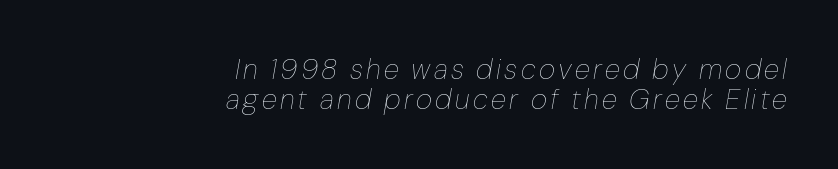
{"italic": "yes", "lean": "right", "slant_degrees": 10, "bold": "no", "weight": "thin", "width": "normal", "stroke_contrast": "low", "x_height": "medium", "monospaced": "no", "underline": "no", "align": "right", "line_spacing": "tight", "line_spacing_ratio": 1.07, "glyph_px": 28}
